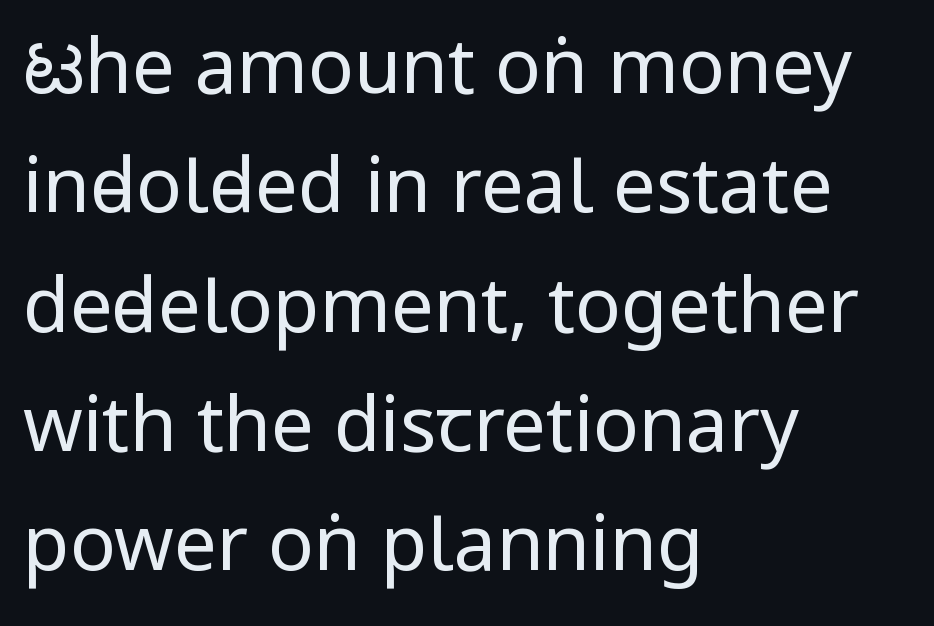
Q: Is the text bold? A: No.
Q: Is the text italic (slanted)? A: No, it is upright.
Q: Is the typeface a serif or a sans-serif typeface? A: Sans-serif.
Q: Is the text underlined? A: No.
Q: How is the paragraph aligned? A: Left-aligned.
Q: Is the spacing between letters normal or unusually wide? A: Normal.
Q: Is the spacing between lines tight, normal or loose? A: Normal.
Q: Width (condensed, normal, or wide)? A: Condensed.
Q: Stroke contrast? A: Low.
